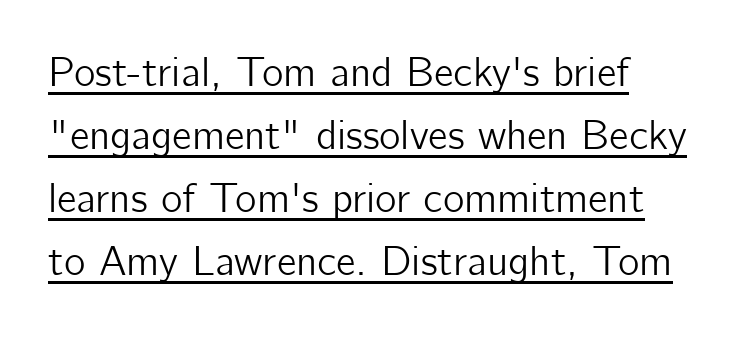
{"serif": "no", "italic": "no", "width": "normal", "stroke_contrast": "low", "x_height": "medium", "monospaced": "no", "underline": "yes", "line_spacing": "normal", "line_spacing_ratio": 1.54, "letter_spacing": "normal", "letter_spacing_em": 0.0, "glyph_px": 41}
